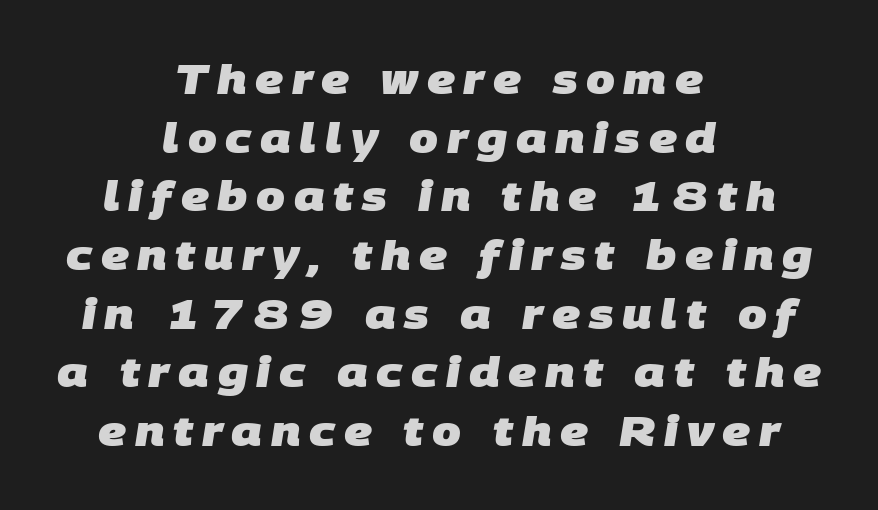
These lines carry a lot of weight — the face is fully bold. Letter spacing: wide. The space between consecutive lines is moderate. Unmarked baselines from the first word to the last. One-word summary of the alignment: center.
